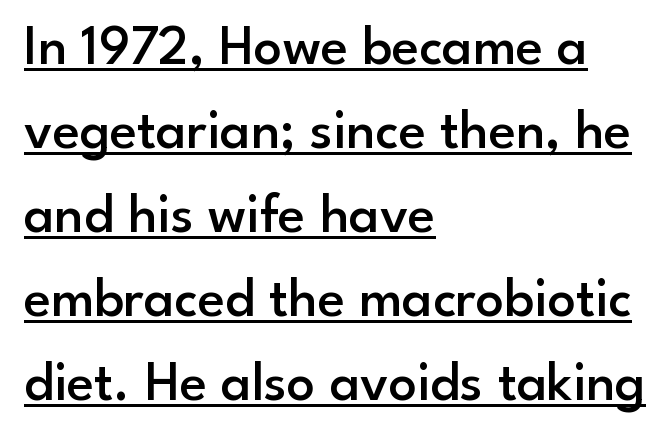
Whoever set this chose a conventional vertical rhythm. Tracking here is standard; glyphs follow each other at the usual distance. In designer terms, the underline attribute is active on this setting. Horizontal alignment here is leftward, the default for most running prose. To sum up the face: it is a sans, with no serifs.
